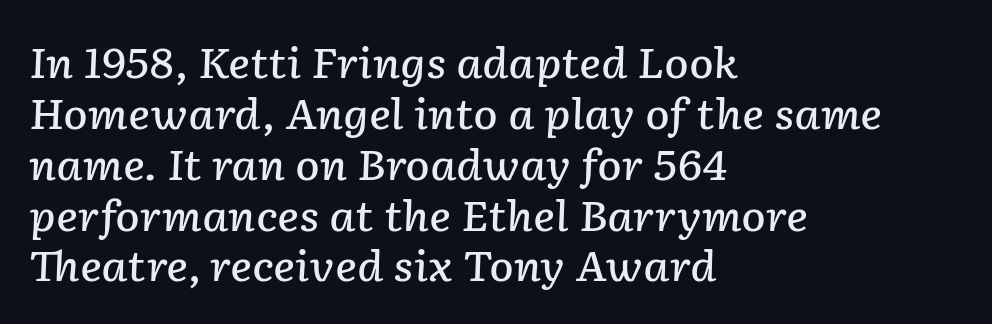
Q: Is the text bold? A: Semi-bold.
Q: Is the text italic (slanted)? A: Yes, it leans right by about 2 degrees.
Q: Is the text underlined? A: No.
Q: How is the paragraph aligned? A: Left-aligned.
Q: Is the spacing between letters normal or unusually wide? A: Normal.
Q: Width (condensed, normal, or wide)? A: Normal.
Q: Stroke contrast? A: Low.
Q: x-height? A: Medium.
Q: Monospaced? A: No.
